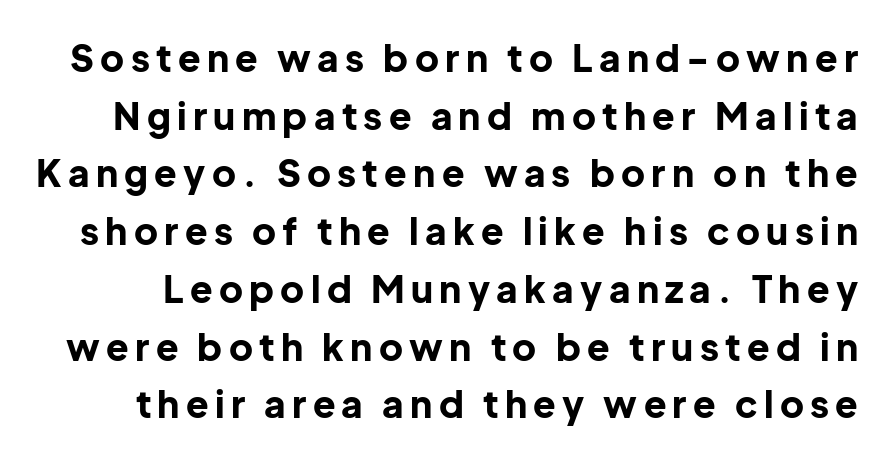
This block has exactly the height ordinary leading produces. Every stem runs plumb, perpendicular to the baseline. The letters advance in unequal steps, a hallmark of proportional type. Typographically, this falls in the sans-serif category. Has an underline been added? It has not.
